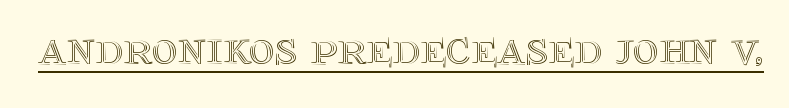
{"italic": "no", "width": "normal", "x_height": "large", "monospaced": "no", "underline": "yes", "letter_spacing": "normal", "letter_spacing_em": 0.0, "glyph_px": 49}
